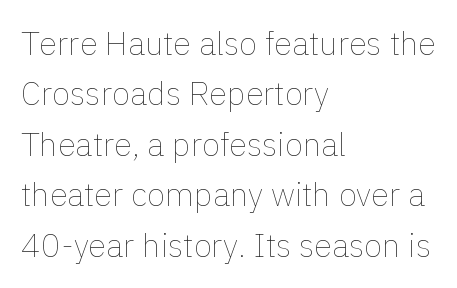
The image shows 33 px thin type, upright; set left-aligned, normal line spacing (1.53x), normal letter spacing, not underlined; a medium x-height.
